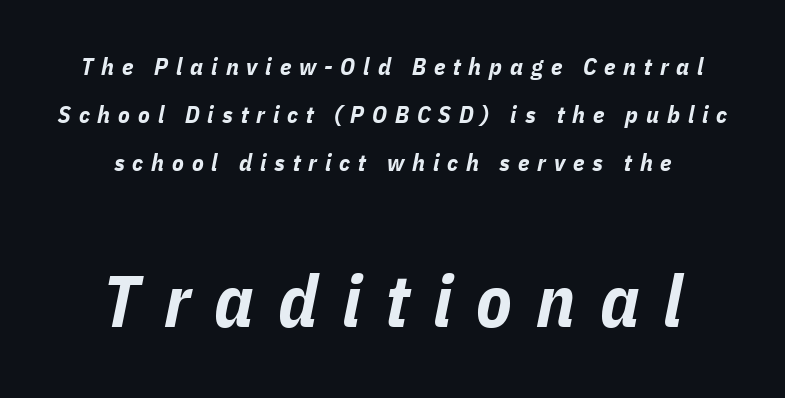
{"italic": "yes", "lean": "right", "slant_degrees": 11, "bold": "yes", "weight": "bold", "width": "condensed", "stroke_contrast": "low", "x_height": "medium", "monospaced": "no", "underline": "no", "align": "center", "line_spacing": "loose", "line_spacing_ratio": 1.99, "letter_spacing": "wide", "letter_spacing_em": 0.33, "larger_block": "second", "size_ratio": 3.04, "glyph_px": 73}
